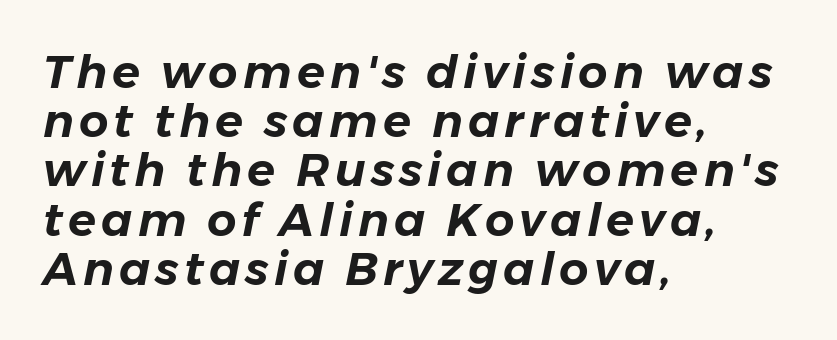
The image shows 46 px text type, italic (leaning right); set left-aligned, tight line spacing (1.07x), not underlined; low stroke contrast and a medium x-height.
